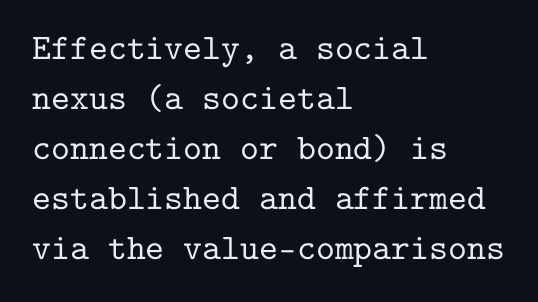
{"serif": "yes", "italic": "no", "width": "normal", "stroke_contrast": "low", "x_height": "medium", "monospaced": "yes", "underline": "no", "align": "left", "line_spacing": "normal", "line_spacing_ratio": 1.39, "letter_spacing": "normal", "letter_spacing_em": 0.0, "glyph_px": 36}
